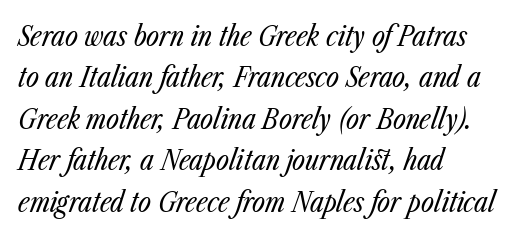
The ragged edge is on the right, which tells us the setting is flush left. Here the designer chose a conventional face with non-uniform glyph widths. Plain, unruled lines of type. Weight: not bold — regular or lighter.
